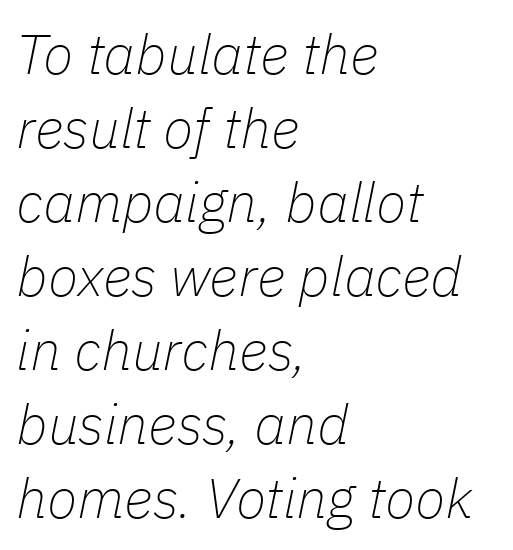
Q: Is the text bold? A: No.
Q: Is the text italic (slanted)? A: Yes, it leans right by about 11 degrees.
Q: Is the text underlined? A: No.
Q: How is the paragraph aligned? A: Left-aligned.
Q: Is the spacing between letters normal or unusually wide? A: Normal.
Q: Is the spacing between lines tight, normal or loose? A: Normal.
Q: Width (condensed, normal, or wide)? A: Normal.
Q: Stroke contrast? A: Low.
Q: x-height? A: Medium.
Q: Monospaced? A: No.
